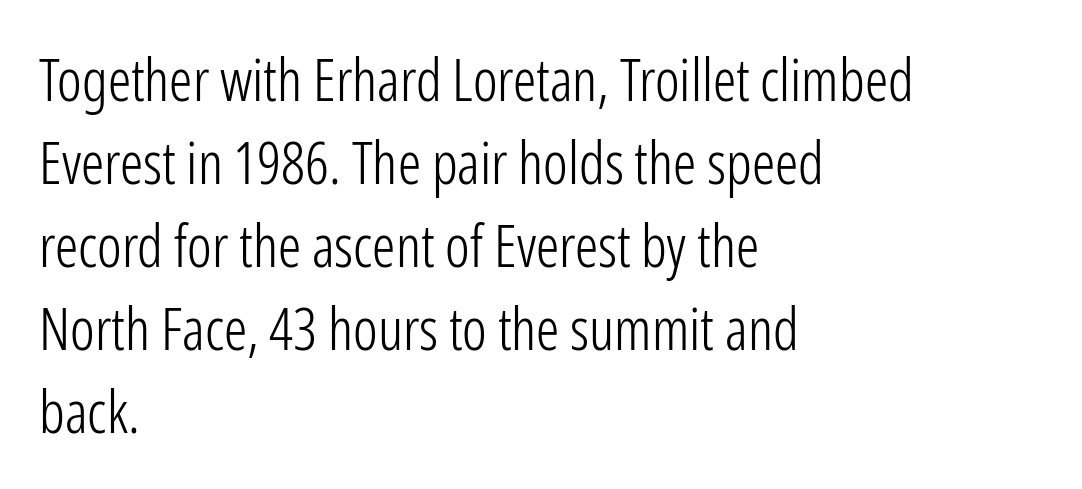
The image shows 58 px light, condensed sans-serif type, upright; set left-aligned, normal line spacing (1.43x), normal letter spacing, not underlined; low stroke contrast and a medium x-height.
